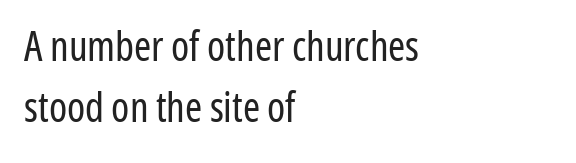
Regarding serifs, this sample does without them. Regarding leading, the lines here are spaced in the standard way. Just letters on the line, the space beneath them empty. Italic? Not at all — the glyphs are vertical. Students, note that the glyphs here touch the page at normal intervals. Where is the straight margin? On the left.
